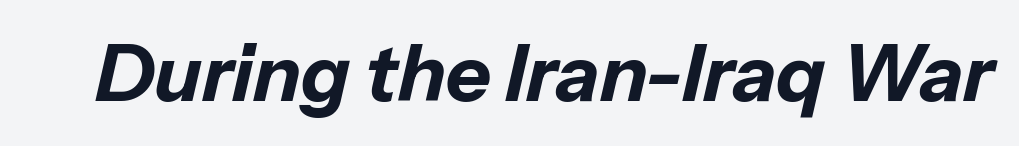
{"italic": "yes", "lean": "right", "slant_degrees": 13, "bold": "yes", "weight": "bold", "width": "normal", "stroke_contrast": "low", "x_height": "medium", "monospaced": "no", "underline": "no", "letter_spacing": "normal", "letter_spacing_em": 0.0, "glyph_px": 78}
